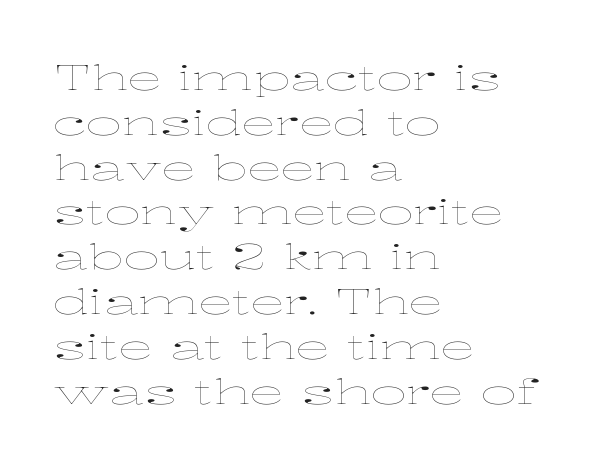
Q: Is the text bold? A: No.
Q: Is the text italic (slanted)? A: No, it is upright.
Q: Is the text underlined? A: No.
Q: How is the paragraph aligned? A: Left-aligned.
Q: Is the spacing between letters normal or unusually wide? A: Normal.
Q: Is the spacing between lines tight, normal or loose? A: Normal.
Q: Width (condensed, normal, or wide)? A: Wide.
Q: Stroke contrast? A: Low.
Q: x-height? A: Medium.
Q: Monospaced? A: No.
